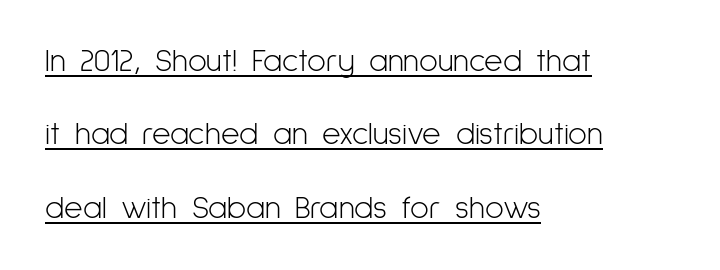
Q: Is the text bold? A: No.
Q: Is the text italic (slanted)? A: No, it is upright.
Q: Is the typeface a serif or a sans-serif typeface? A: Sans-serif.
Q: Is the text underlined? A: Yes.
Q: How is the paragraph aligned? A: Left-aligned.
Q: Is the spacing between letters normal or unusually wide? A: Normal.
Q: Is the spacing between lines tight, normal or loose? A: Loose.
Q: Width (condensed, normal, or wide)? A: Condensed.
Q: Stroke contrast? A: Low.
Q: x-height? A: Medium.
Q: Monospaced? A: No.
